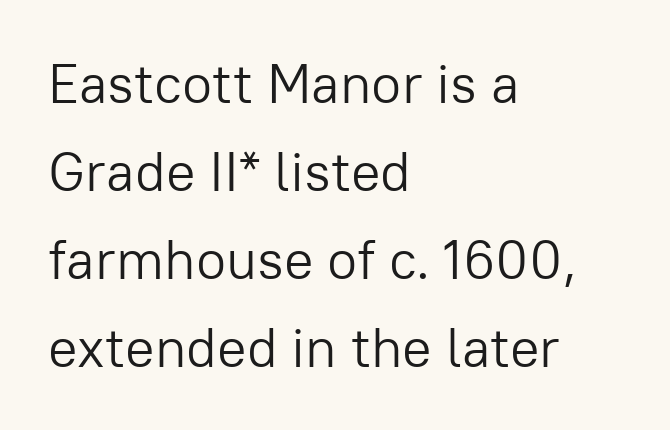
Honestly, the letter spacing is just normal — you wouldn't notice it. The font family rendered here belongs to the sans-serif group. You could not count columns in this text — the font is proportionally spaced. The baseline area is clear. Summary of vertical rhythm: regular, with standard interline spacing.
